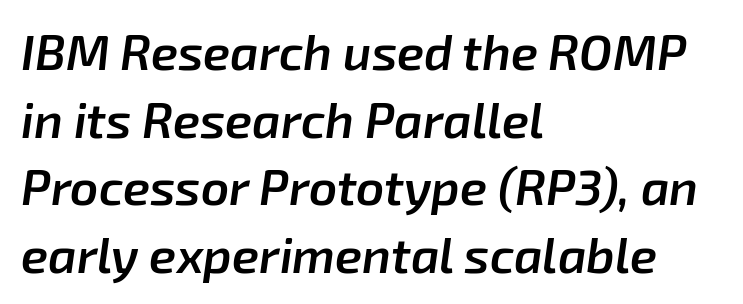
The image shows 49 px semibold type, italic (leaning right); set left-aligned, normal line spacing (1.38x), normal letter spacing, not underlined; low stroke contrast and a medium x-height.
